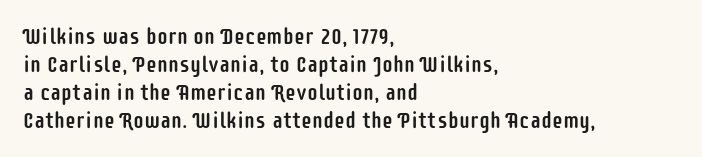
The image shows 22 px text type, upright; set left-aligned, normal line spacing (1.27x), normal letter spacing, not underlined.
